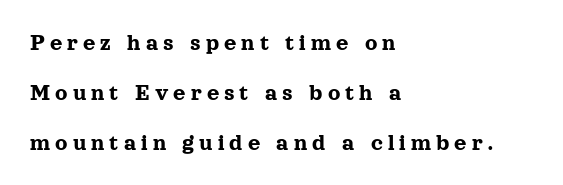
{"italic": "no", "underline": "no", "align": "left", "line_spacing": "loose", "line_spacing_ratio": 2.08, "letter_spacing": "wide", "letter_spacing_em": 0.21, "glyph_px": 24}
